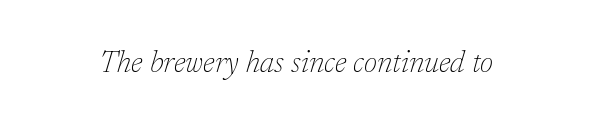
The image shows 30 px thin serif type, italic (leaning right); set normal letter spacing, not underlined; low stroke contrast and a medium x-height.
